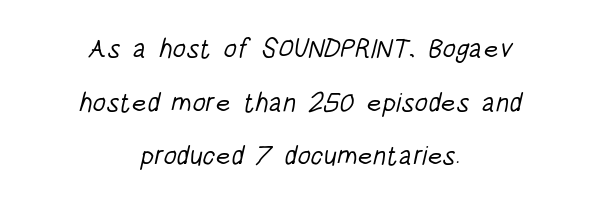
The image shows 27 px text type; set centered, loose line spacing (1.99x), normal letter spacing, not underlined.
